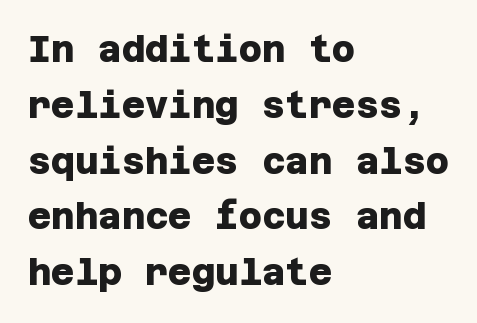
This sample keeps an unexceptional amount of space between lines. Note: no serifs on the glyphs. The strip under each line holds only bare page. Caption: bold face, heavy strokes.
